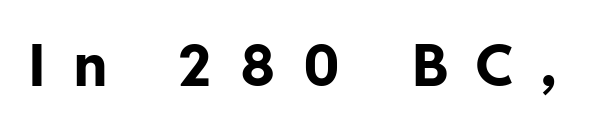
The image shows 57 px bold sans-serif type, upright; set unusually wide letter spacing (+0.49 em), not underlined; low stroke contrast and a medium x-height.
